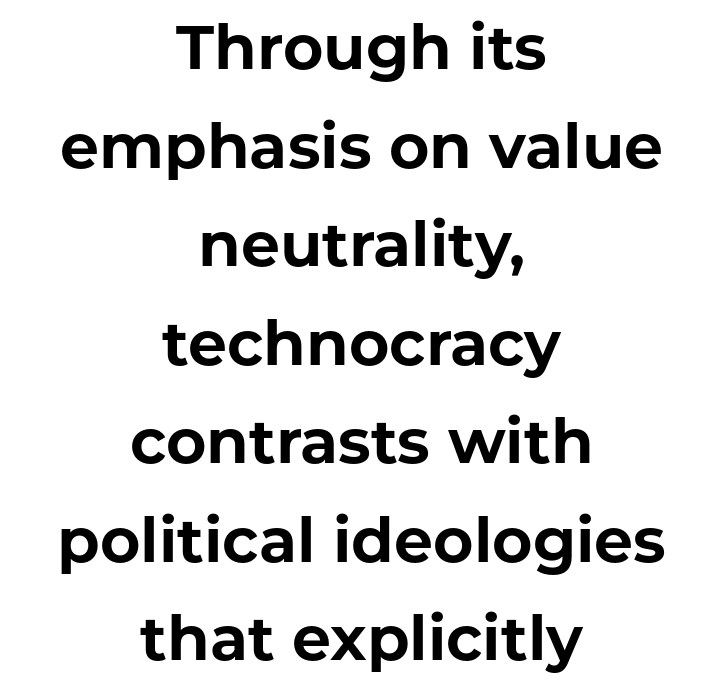
The passage shown is emphatically bold. The compositor balanced each line on the midline. The gaps between neighbouring characters are ordinary and unremarkable. Check the space under the baseline: it is left empty. The lettering stays uniformly vertical, giving the passage a roman look. Summary of vertical rhythm: regular, with standard interline spacing.
